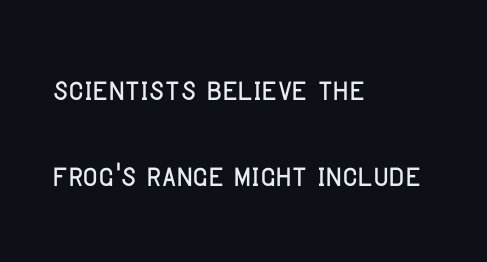
Q: Is the text italic (slanted)? A: No, it is upright.
Q: Is the typeface a serif or a sans-serif typeface? A: Sans-serif.
Q: Is the text underlined? A: No.
Q: How is the paragraph aligned? A: Left-aligned.
Q: Is the spacing between letters normal or unusually wide? A: Normal.
Q: Is the spacing between lines tight, normal or loose? A: Loose.
Q: Width (condensed, normal, or wide)? A: Condensed.
Q: Stroke contrast? A: Low.
Q: x-height? A: Large.
Q: Monospaced? A: No.
